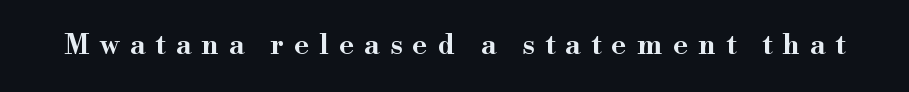
{"serif": "yes", "italic": "no", "width": "wide", "stroke_contrast": "high", "x_height": "small", "monospaced": "no", "underline": "no", "letter_spacing": "wide", "letter_spacing_em": 0.38, "glyph_px": 28}
